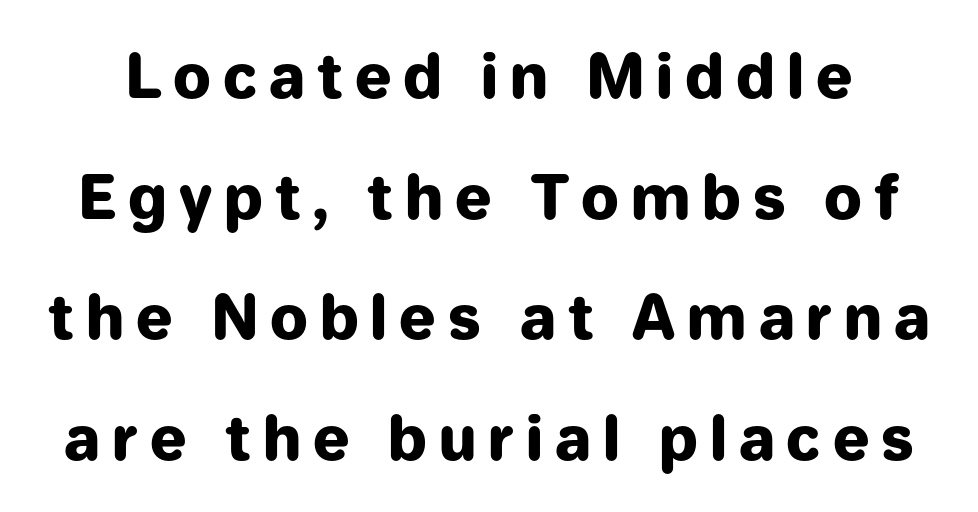
{"serif": "no", "italic": "no", "bold": "yes", "weight": "heavy", "width": "normal", "stroke_contrast": "low", "x_height": "medium", "monospaced": "no", "underline": "no", "line_spacing": "loose", "line_spacing_ratio": 2.01, "letter_spacing": "wide", "letter_spacing_em": 0.2, "glyph_px": 60}
